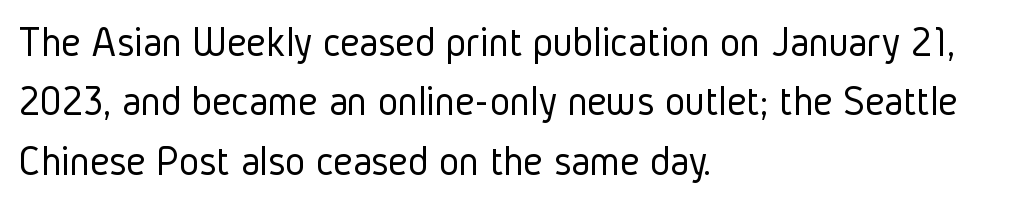
Q: Is the text bold? A: No.
Q: Is the text italic (slanted)? A: No, it is upright.
Q: Is the typeface a serif or a sans-serif typeface? A: Sans-serif.
Q: Is the text underlined? A: No.
Q: How is the paragraph aligned? A: Left-aligned.
Q: Is the spacing between letters normal or unusually wide? A: Normal.
Q: Is the spacing between lines tight, normal or loose? A: Normal.
Q: Width (condensed, normal, or wide)? A: Condensed.
Q: Stroke contrast? A: Low.
Q: x-height? A: Medium.
Q: Monospaced? A: No.
